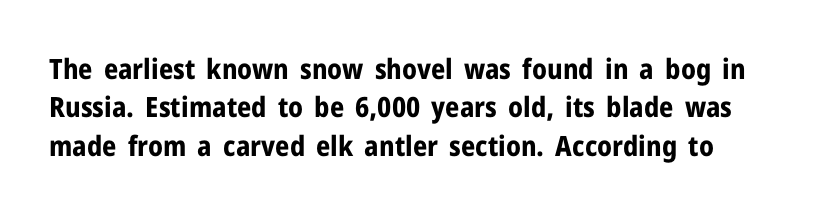
The image shows 28 px bold sans-serif type, upright; set normal line spacing (1.37x), normal letter spacing, not underlined; low stroke contrast and a medium x-height.
